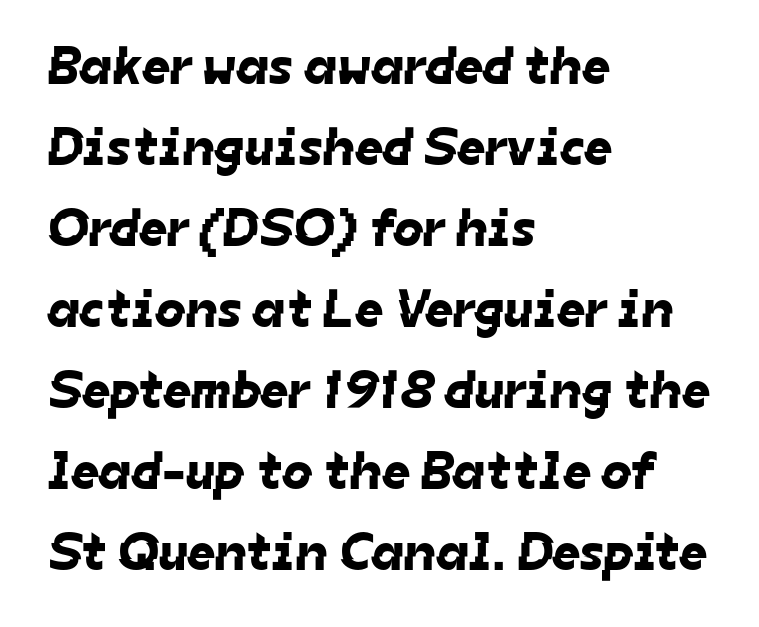
{"serif": "no", "width": "normal", "stroke_contrast": "low", "x_height": "medium", "monospaced": "no", "underline": "no", "align": "left", "line_spacing": "normal", "line_spacing_ratio": 1.5, "letter_spacing": "normal", "letter_spacing_em": 0.0, "glyph_px": 54}
